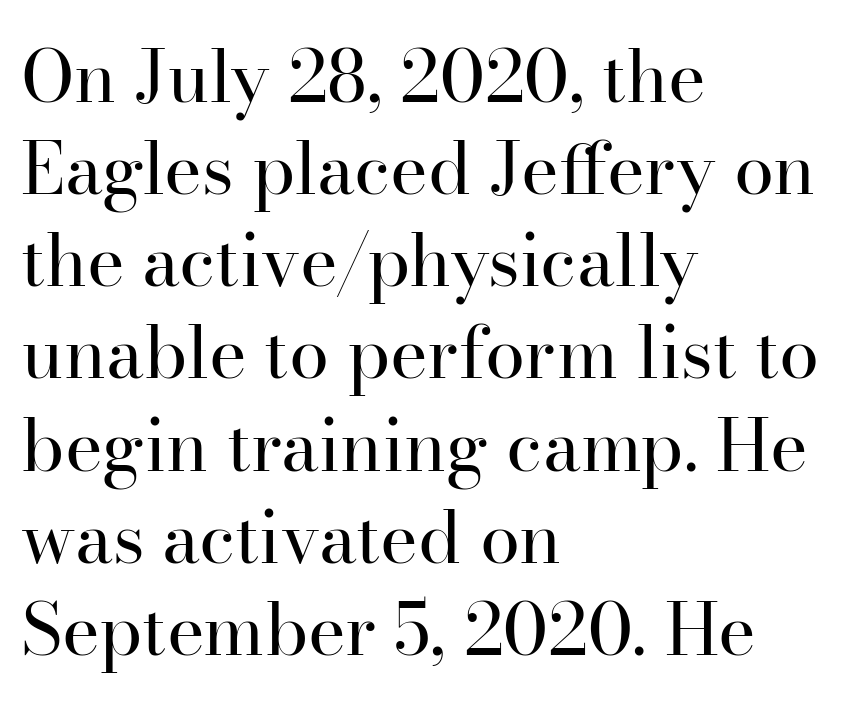
The image shows 72 px regular-weight serif type, upright; set left-aligned, normal line spacing (1.28x), normal letter spacing, not underlined; high stroke contrast and a small x-height.
